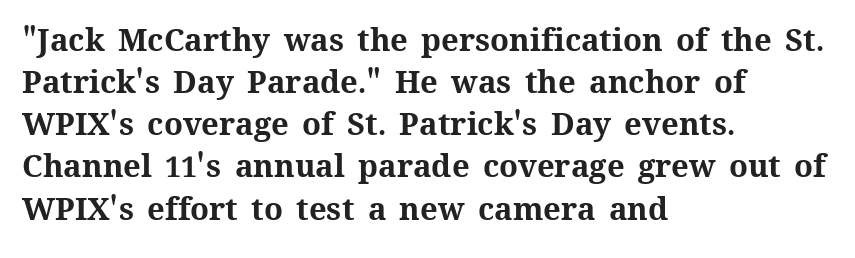
Q: Is the text bold? A: Yes.
Q: Is the text italic (slanted)? A: No, it is upright.
Q: Is the text underlined? A: No.
Q: How is the paragraph aligned? A: Left-aligned.
Q: Is the spacing between letters normal or unusually wide? A: Normal.
Q: Is the spacing between lines tight, normal or loose? A: Normal.
Q: Width (condensed, normal, or wide)? A: Normal.
Q: Stroke contrast? A: Medium.
Q: x-height? A: Medium.
Q: Monospaced? A: No.
